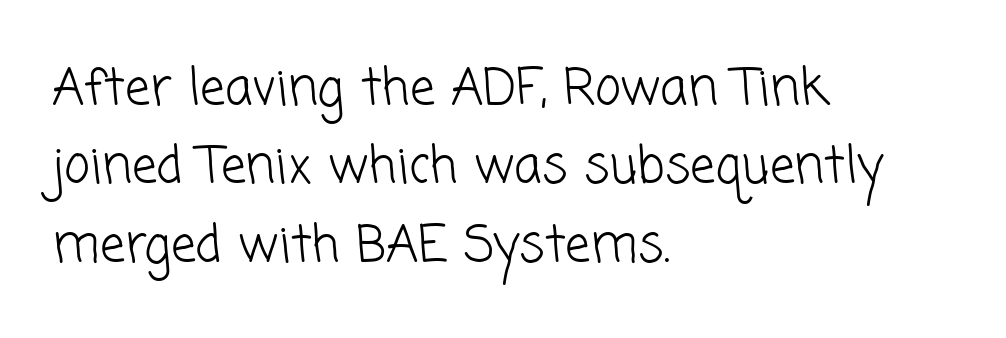
{"serif": "no", "bold": "no", "weight": "light", "width": "normal", "stroke_contrast": "low", "x_height": "medium", "monospaced": "no", "underline": "no", "align": "left", "line_spacing": "normal", "line_spacing_ratio": 1.57, "letter_spacing": "normal", "letter_spacing_em": 0.0, "glyph_px": 50}
